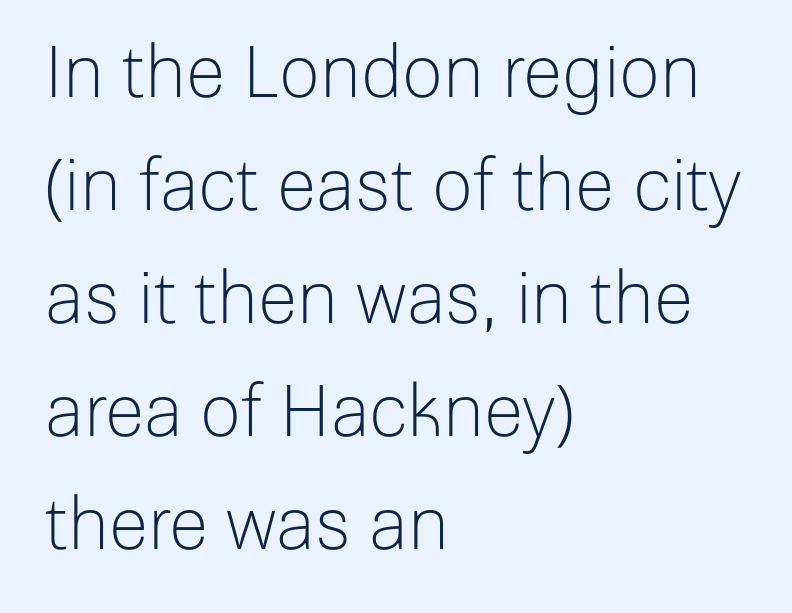
The image shows 72 px light sans-serif type, upright; set left-aligned, normal line spacing (1.57x), normal letter spacing, not underlined; low stroke contrast and a medium x-height.
